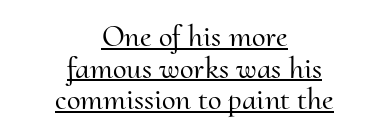
{"serif": "yes", "italic": "no", "width": "normal", "stroke_contrast": "medium", "x_height": "small", "monospaced": "no", "underline": "yes", "align": "center", "line_spacing": "tight", "line_spacing_ratio": 1.02, "letter_spacing": "normal", "letter_spacing_em": 0.0, "glyph_px": 31}
